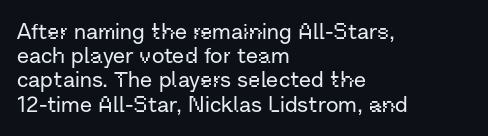
{"italic": "no", "underline": "no", "align": "left", "line_spacing": "tight", "line_spacing_ratio": 1.1, "letter_spacing": "normal", "letter_spacing_em": 0.0, "glyph_px": 22}
